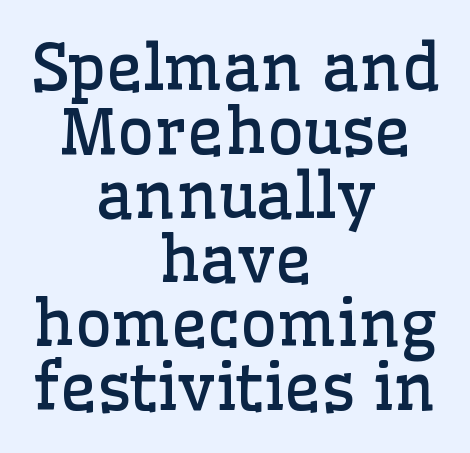
The image shows 64 px regular-weight serif type, upright; set centered, tight line spacing (1.0x), normal letter spacing, not underlined; low stroke contrast and a medium x-height.
